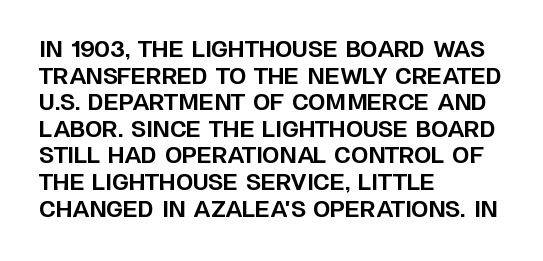
Q: Is the text bold? A: Yes.
Q: Is the text italic (slanted)? A: No, it is upright.
Q: Is the text underlined? A: No.
Q: How is the paragraph aligned? A: Left-aligned.
Q: Is the spacing between letters normal or unusually wide? A: Normal.
